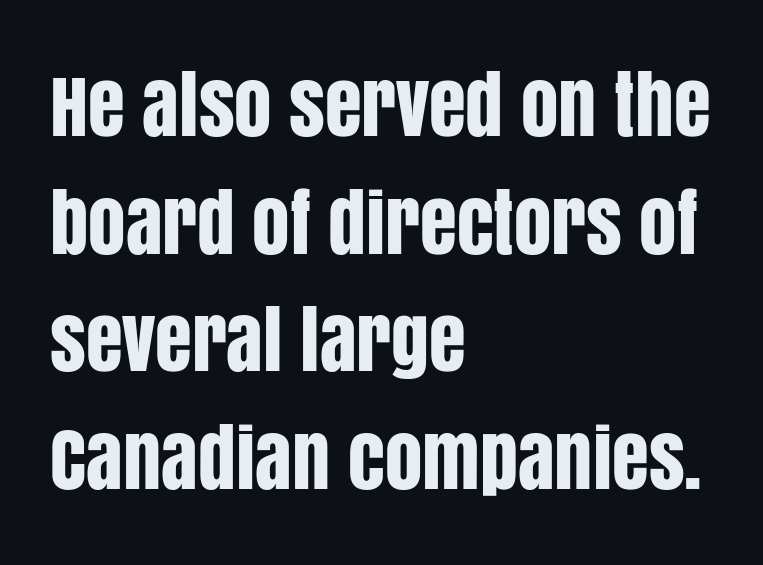
Short note: letters normally spaced. The foot of each line stays bare and open. This is sans-serif lettering, the kind often seen on screens and signage. You could not count columns in this text — the font is proportionally spaced.
